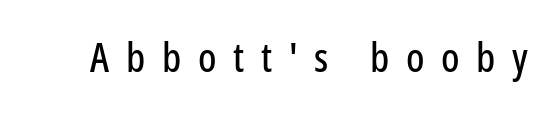
No italicization has been applied; the sample stays upright. Look at the tracking — it's clearly loosened, letters drifting apart. Serifs: no, the terminals of the letterforms are clean. Varying glyph widths throughout — classic text-font behaviour.
